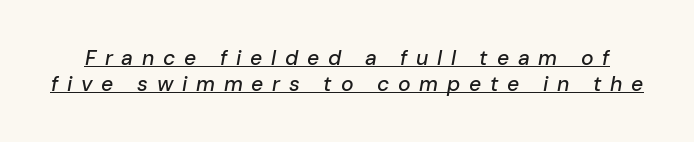
Q: Is the text italic (slanted)? A: Yes, it leans right by about 10 degrees.
Q: Is the text underlined? A: Yes.
Q: Is the spacing between letters normal or unusually wide? A: Unusually wide.
